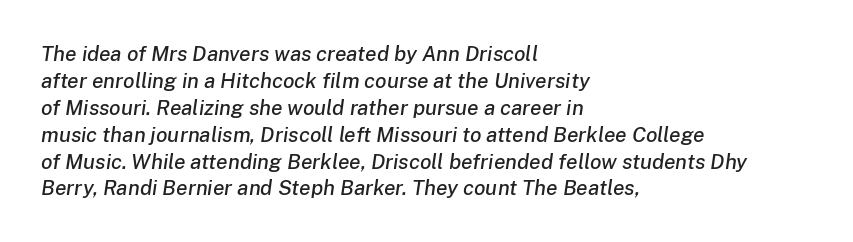
{"italic": "yes", "lean": "right", "slant_degrees": 8, "underline": "no", "align": "left", "line_spacing": "normal", "line_spacing_ratio": 1.28, "letter_spacing": "normal", "letter_spacing_em": 0.0, "glyph_px": 21}
